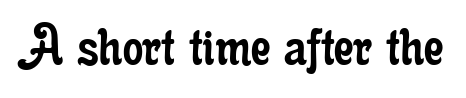
If you drew a line through each stem, it would be perfectly vertical. This rendering features lettering with no underline. Nobody touched the tracking dial on this one. Stroke terminals: seriffed. Unbolded letterforms with no extra heft.
